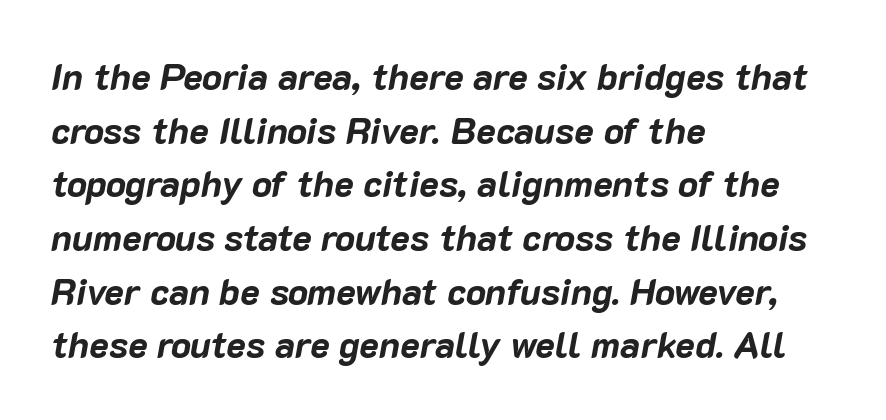
The image shows 37 px bold type, italic (leaning right); set left-aligned, normal line spacing (1.45x), normal letter spacing, not underlined; low stroke contrast and a medium x-height.
